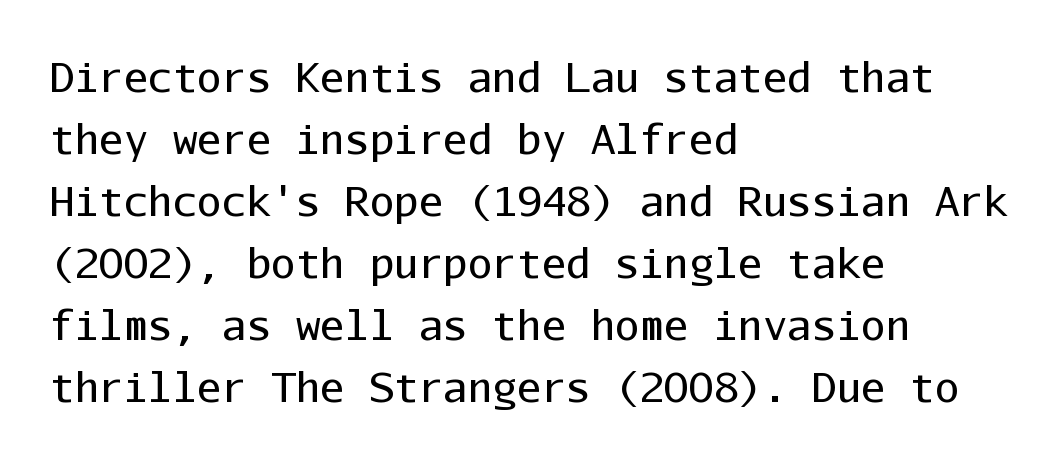
Q: Is the text bold? A: No.
Q: Is the text italic (slanted)? A: No, it is upright.
Q: Is the typeface a serif or a sans-serif typeface? A: Sans-serif.
Q: Is the text underlined? A: No.
Q: How is the paragraph aligned? A: Left-aligned.
Q: Is the spacing between letters normal or unusually wide? A: Normal.
Q: Is the spacing between lines tight, normal or loose? A: Normal.
Q: Width (condensed, normal, or wide)? A: Normal.
Q: Stroke contrast? A: Low.
Q: x-height? A: Medium.
Q: Monospaced? A: Yes.
